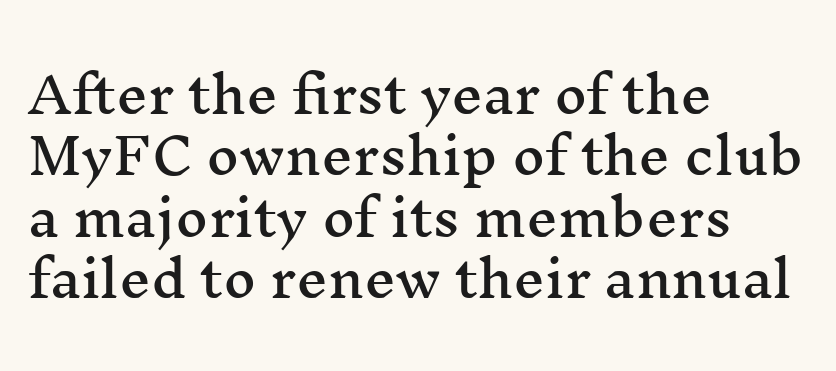
{"serif": "yes", "italic": "no", "width": "wide", "stroke_contrast": "medium", "x_height": "medium", "monospaced": "no", "underline": "no", "align": "left", "line_spacing_ratio": 1.23, "letter_spacing": "normal", "letter_spacing_em": 0.0, "glyph_px": 50}
